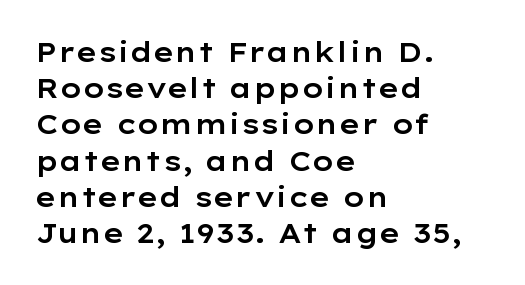
The image shows 27 px text type, upright; set left-aligned, normal line spacing (1.34x), normal letter spacing, not underlined.
